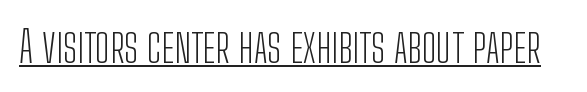
Q: Is the text bold? A: No.
Q: Is the text italic (slanted)? A: No, it is upright.
Q: Is the typeface a serif or a sans-serif typeface? A: Sans-serif.
Q: Is the text underlined? A: Yes.
Q: Is the spacing between letters normal or unusually wide? A: Normal.
Q: Width (condensed, normal, or wide)? A: Condensed.
Q: Stroke contrast? A: Low.
Q: x-height? A: Medium.
Q: Monospaced? A: No.
